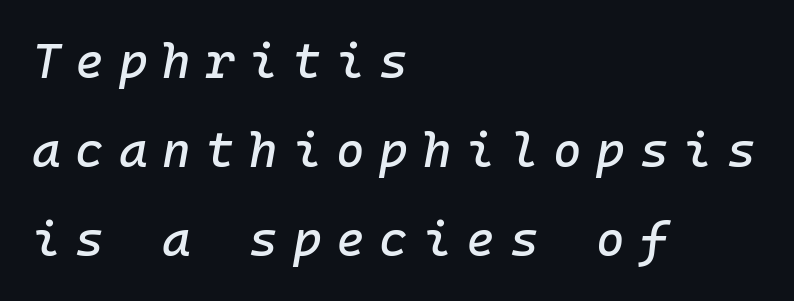
Q: Is the text italic (slanted)? A: Yes, it leans right by about 10 degrees.
Q: Is the text underlined? A: No.
Q: How is the paragraph aligned? A: Left-aligned.
Q: Is the spacing between letters normal or unusually wide? A: Unusually wide.
Q: Width (condensed, normal, or wide)? A: Normal.
Q: Stroke contrast? A: Low.
Q: x-height? A: Medium.
Q: Monospaced? A: Yes.
